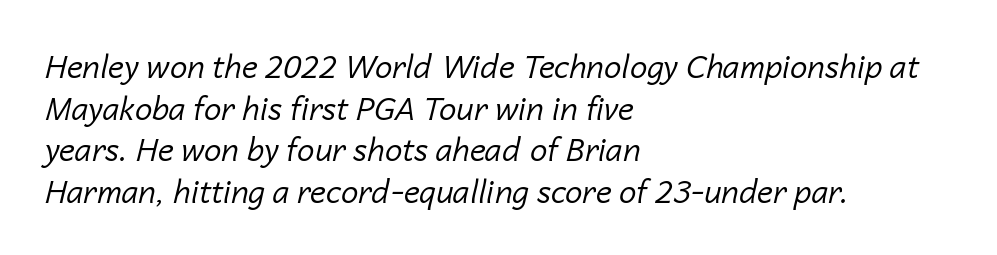
{"italic": "yes", "lean": "right", "slant_degrees": 14, "bold": "no", "weight": "regular", "width": "normal", "stroke_contrast": "low", "x_height": "medium", "monospaced": "no", "underline": "no", "align": "left", "line_spacing": "normal", "line_spacing_ratio": 1.34, "letter_spacing": "normal", "letter_spacing_em": 0.0, "glyph_px": 31}
